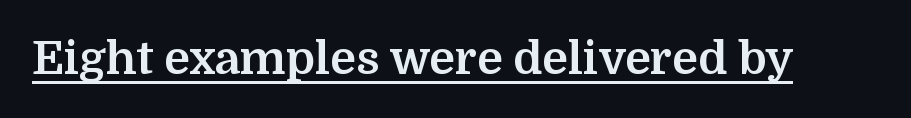
The image shows 46 px bold serif type, upright; set normal letter spacing, underlined; medium stroke contrast and a medium x-height.
